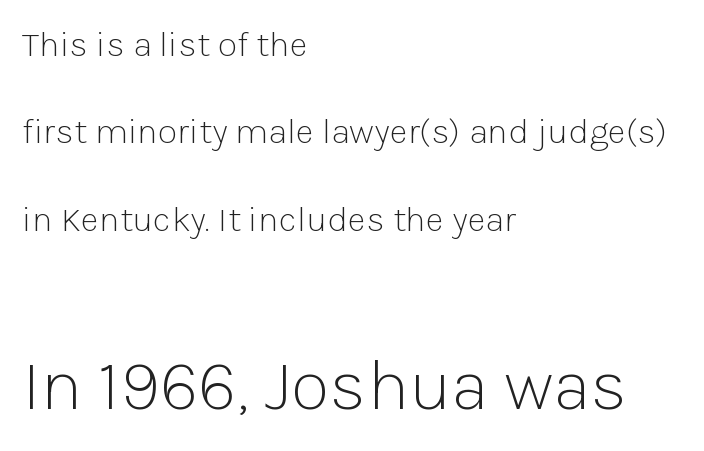
Q: Is the text bold? A: No.
Q: Is the text italic (slanted)? A: No, it is upright.
Q: Is the typeface a serif or a sans-serif typeface? A: Sans-serif.
Q: Is the text underlined? A: No.
Q: How is the paragraph aligned? A: Left-aligned.
Q: Is the spacing between letters normal or unusually wide? A: Normal.
Q: Is the spacing between lines tight, normal or loose? A: Loose.
Q: Which block of text is set in a larger size, the first (top) or the second (bottom)? A: The second (bottom) one.
Q: Width (condensed, normal, or wide)? A: Normal.
Q: Stroke contrast? A: Low.
Q: x-height? A: Medium.
Q: Monospaced? A: No.
